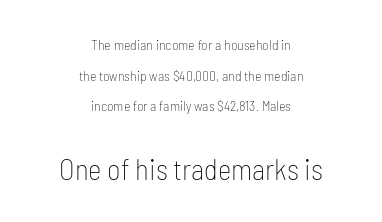
{"serif": "no", "italic": "no", "bold": "no", "weight": "thin", "width": "condensed", "stroke_contrast": "low", "x_height": "medium", "monospaced": "no", "underline": "no", "align": "center", "line_spacing": "loose", "line_spacing_ratio": 2.18, "letter_spacing": "normal", "letter_spacing_em": 0.0, "larger_block": "second", "size_ratio": 2.07, "glyph_px": 29}
